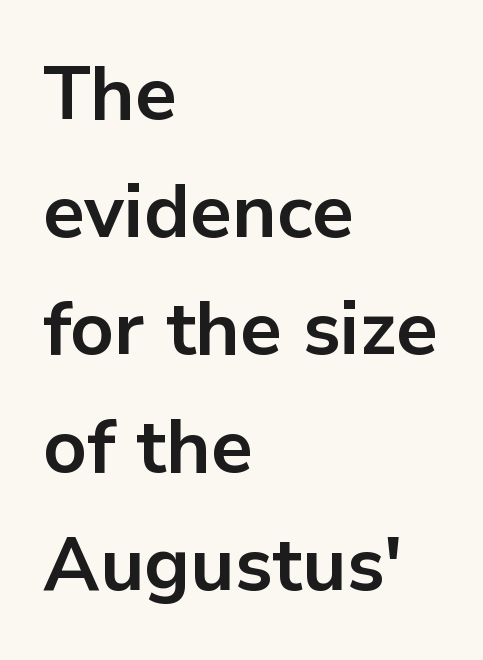
Spacing verdict: proportional, widths tailored to each character. How heavy is the stroke? Heavy — this is a bold. You can tell from the bare stems that sans-serif type was used. Short and long lines alike share a common starting point at left.
